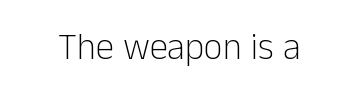
{"serif": "no", "italic": "no", "bold": "no", "weight": "light", "width": "normal", "stroke_contrast": "low", "x_height": "medium", "monospaced": "no", "underline": "no", "letter_spacing": "normal", "letter_spacing_em": 0.0, "glyph_px": 37}
